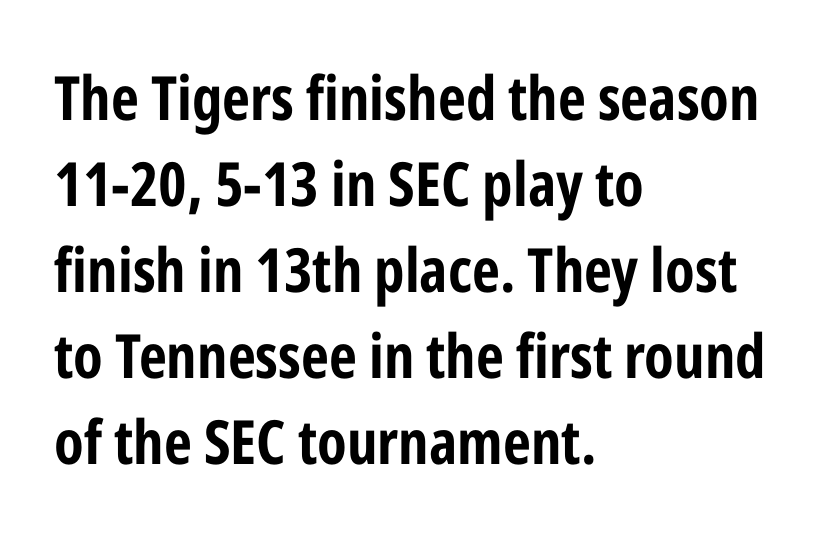
I'd describe the lettering as bold — thick and assertive. Line spacing here is normal. Glance below the letters and you will spot only blank space. Is this a fixed-width face? No — the glyphs have proportional, varying widths. The letters stand straight up with perfectly vertical stems.
